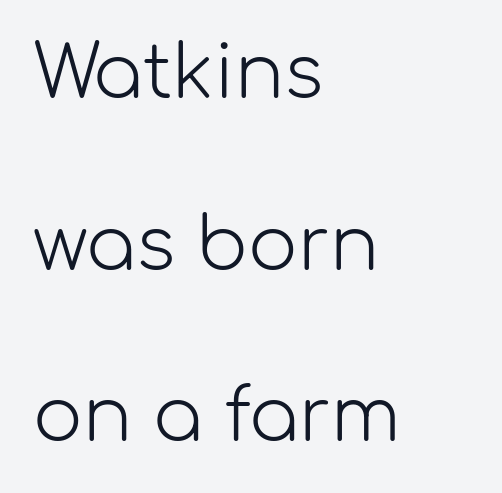
The image shows 73 px light sans-serif type, upright; set left-aligned, loose line spacing (2.35x), normal letter spacing, not underlined; low stroke contrast and a medium x-height.
